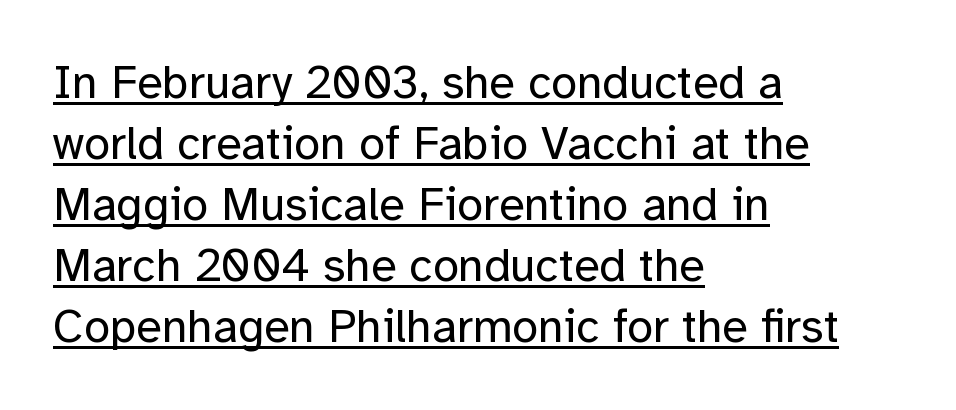
A rule runs beneath these lines of type. Quick note: not italic, upright. Spacing verdict: proportional, widths tailored to each character. The passage shown is typeset with a sans-serif family.
